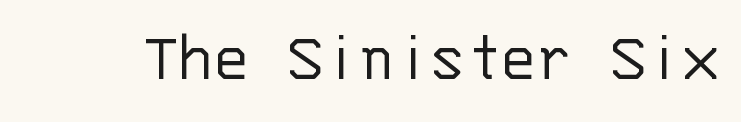
The image shows 73 px light sans-serif type, upright, monospaced; set normal letter spacing, not underlined; low stroke contrast and a large x-height.
